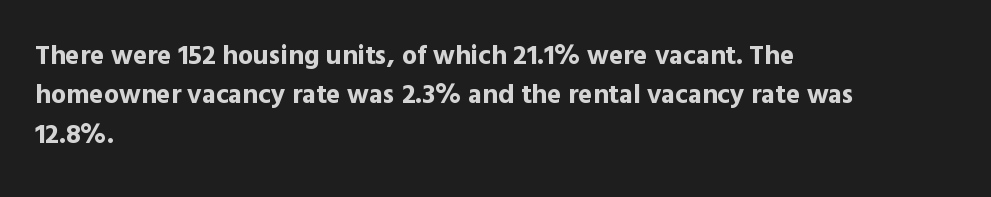
The line texture is even and compact thanks to regular tracking. Notice how the passage keeps a crisp vertical edge on the left only. Rendered with straight, roman letterforms. A bare baseline throughout the passage. One glance says typical: line gaps are just what's usual.
